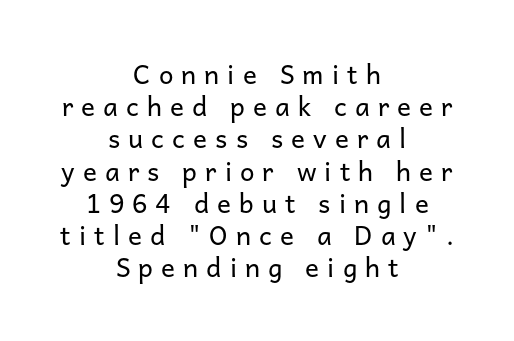
Is the letter spacing exaggerated? Yes — the characters are pushed far apart. Horizontal alignment here is central, giving a formal, balanced look. If you drew a line through each stem, it would be perfectly vertical. The cut favours lightness, reaching ordinary text weight at its darkest. Just letters on the line, the space beneath them empty.
